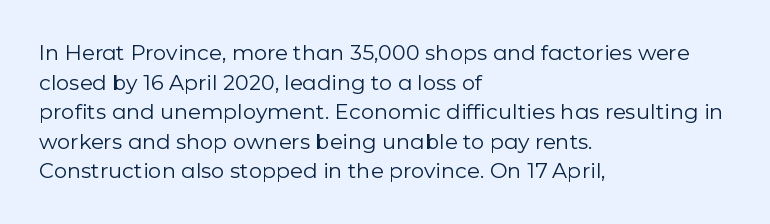
Quick note: underline off. Do the letters lean? They stand straight. The text block is weighted toward the left margin, trailing off unevenly rightward. This rendering leaves character spacing at its baseline value. Vertical spacing — default.
